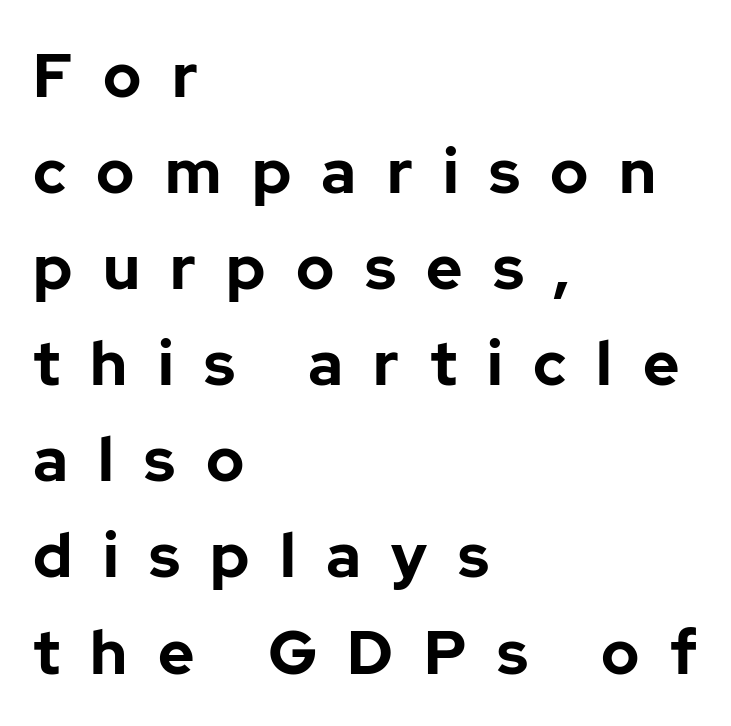
{"serif": "no", "italic": "no", "bold": "yes", "weight": "bold", "width": "normal", "stroke_contrast": "low", "x_height": "medium", "monospaced": "no", "underline": "no", "align": "left", "line_spacing": "normal", "line_spacing_ratio": 1.55, "letter_spacing": "wide", "letter_spacing_em": 0.49, "glyph_px": 62}
